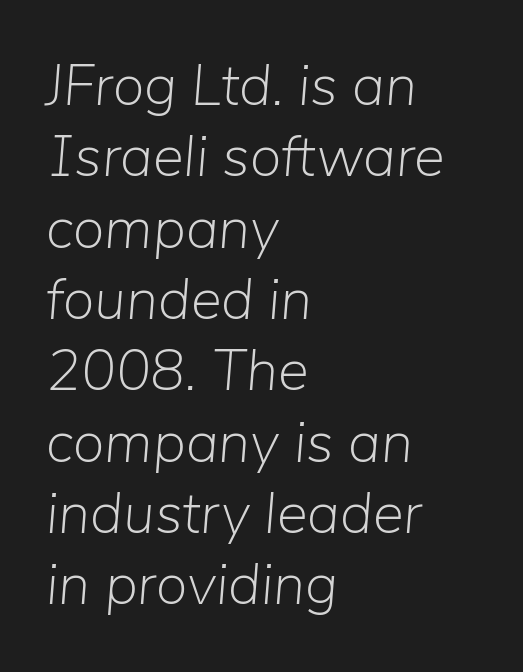
The image shows 58 px light type, italic (leaning right); set left-aligned, line spacing 1.23x, normal letter spacing, not underlined; low stroke contrast and a medium x-height.
